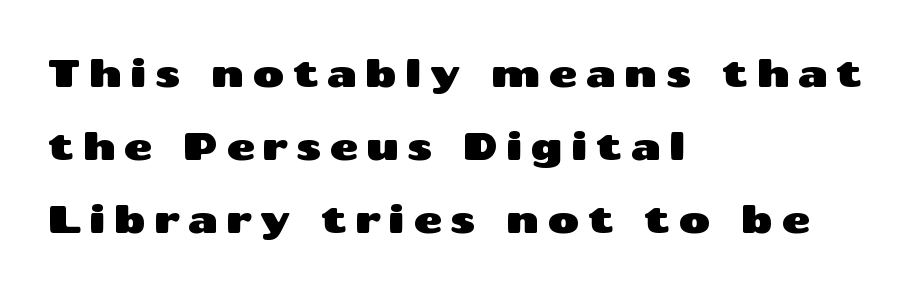
Proportional: the letters do not fall into vertical columns. All the whitespace from short lines collects on the right. Clear beneath every line of the passage. The face used here is rendered with a markedly widened letterfit. Grotesque or geometric, the face here clearly has no serifs. Rendered with straight, roman letterforms.
